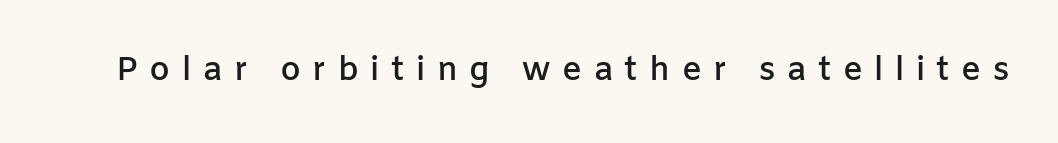
{"serif": "no", "italic": "no", "bold": "semi", "weight": "semibold", "width": "normal", "stroke_contrast": "low", "x_height": "medium", "monospaced": "no", "underline": "no", "letter_spacing": "wide", "letter_spacing_em": 0.35, "glyph_px": 33}
